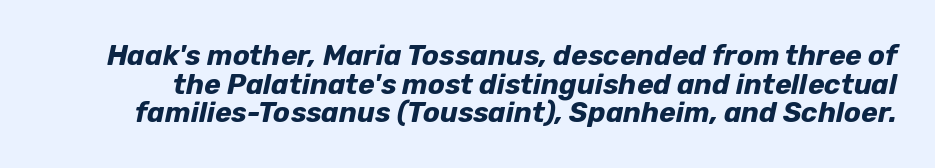
Q: Is the text bold? A: Yes.
Q: Is the text italic (slanted)? A: Yes, it leans right by about 12 degrees.
Q: Is the text underlined? A: No.
Q: Is the spacing between letters normal or unusually wide? A: Normal.
Q: Is the spacing between lines tight, normal or loose? A: Tight.
Q: Width (condensed, normal, or wide)? A: Normal.
Q: Stroke contrast? A: Low.
Q: x-height? A: Medium.
Q: Monospaced? A: No.
